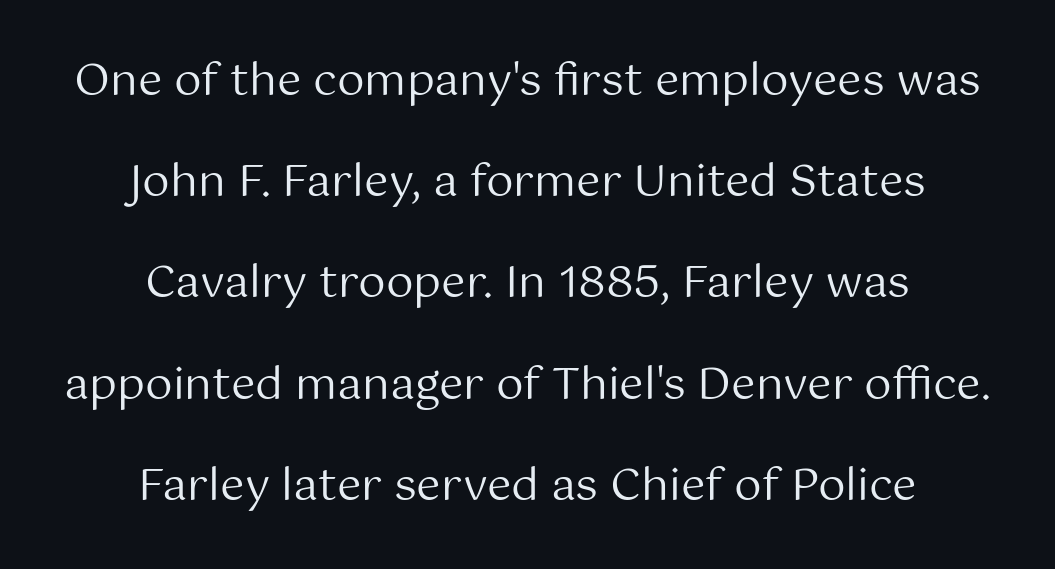
{"serif": "no", "italic": "no", "bold": "no", "weight": "regular", "width": "normal", "stroke_contrast": "medium", "x_height": "medium", "monospaced": "no", "underline": "no", "align": "center", "line_spacing": "loose", "line_spacing_ratio": 2.3, "letter_spacing": "normal", "letter_spacing_em": 0.0, "glyph_px": 44}
